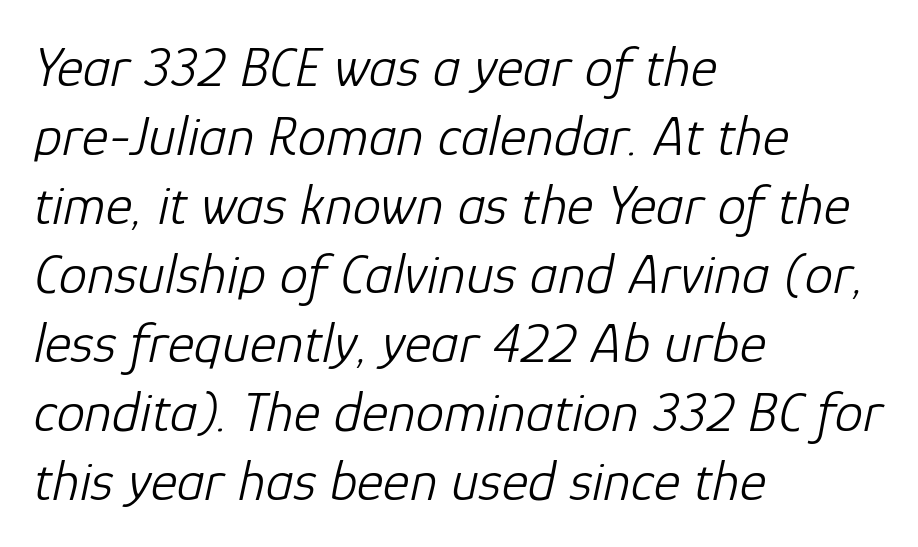
Q: Is the text bold? A: No.
Q: Is the text italic (slanted)? A: Yes, it leans right by about 12 degrees.
Q: Is the text underlined? A: No.
Q: How is the paragraph aligned? A: Left-aligned.
Q: Is the spacing between letters normal or unusually wide? A: Normal.
Q: Width (condensed, normal, or wide)? A: Normal.
Q: Stroke contrast? A: Low.
Q: x-height? A: Medium.
Q: Monospaced? A: No.
